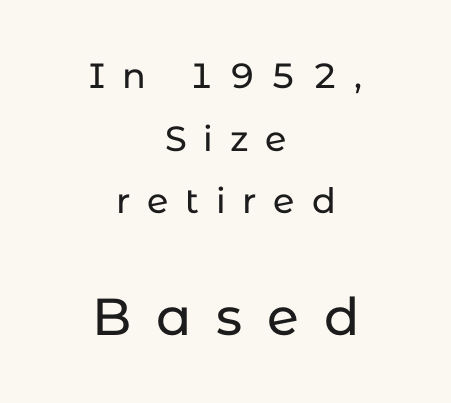
Horizontally, the lines are justified to the midpoint only. Someone cranked the tracking dial way up on this one. The emphasis by scale lands on block number two, below. Check the space under the baseline: it is left empty.
